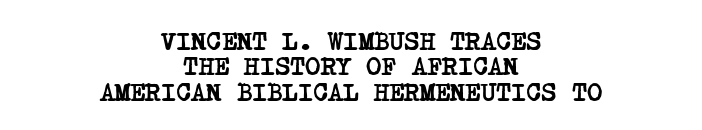
{"bold": "yes", "underline": "no", "align": "center", "line_spacing": "tight", "line_spacing_ratio": 0.98, "letter_spacing": "normal", "letter_spacing_em": 0.0, "glyph_px": 26}
